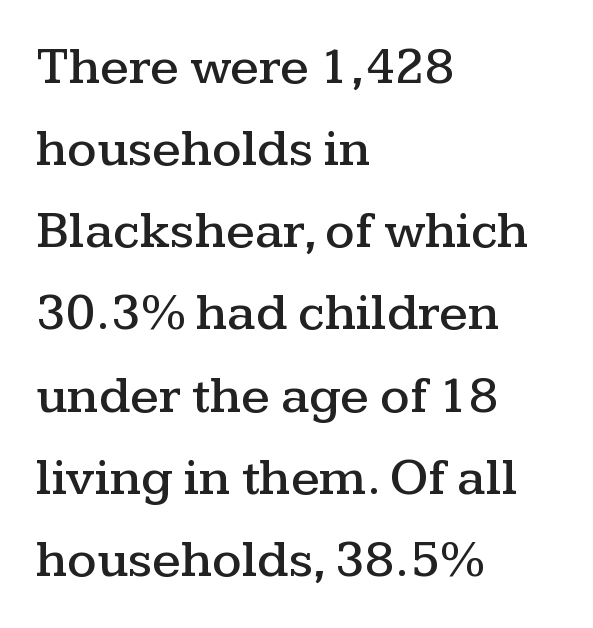
The image shows 52 px wide serif type, upright; set left-aligned, normal line spacing (1.58x), normal letter spacing, not underlined; medium stroke contrast and a medium x-height.
